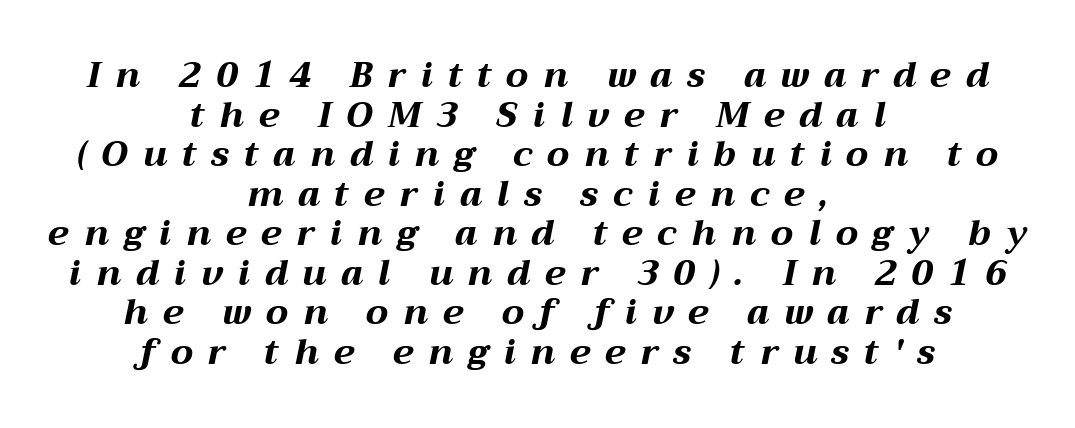
The text block is weighted toward neither margin, spreading evenly from the middle. Is this a fixed-width face? No — the glyphs have proportional, varying widths. Substantial extra tracking has been applied to these lines. You'd pick this weight for a headline — it's a proper bold. Summary of vertical rhythm: compact, with narrow interline spacing.
